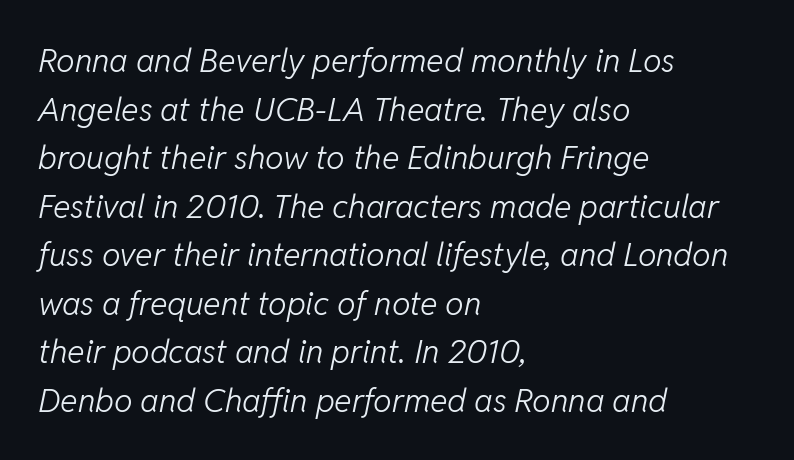
The passage shown is not underscored anywhere. Regarding leading, the lines here are spaced in the standard way. The tracking reads as untouched default to a designer's eye. Is this a heavy cut? Hardly; it is regular or lighter. The typography opts for an oblique posture over an upright one. One-word summary of the alignment: left.
